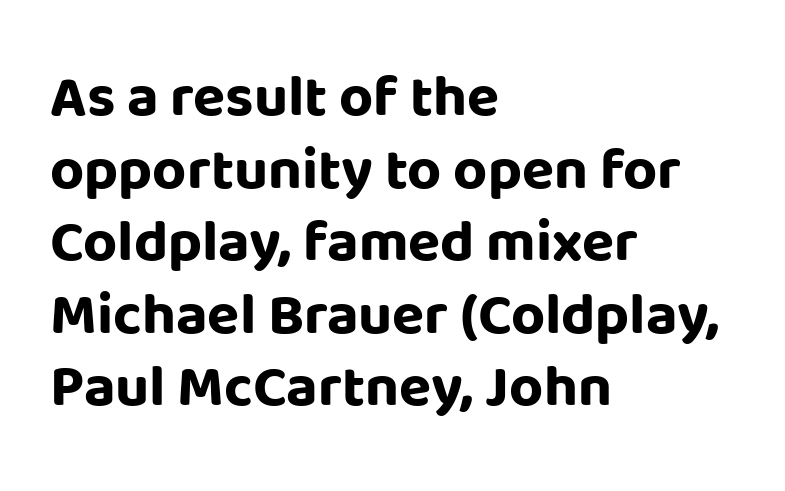
Q: Is the text bold? A: Yes.
Q: Is the text italic (slanted)? A: No, it is upright.
Q: Is the typeface a serif or a sans-serif typeface? A: Sans-serif.
Q: Is the text underlined? A: No.
Q: How is the paragraph aligned? A: Left-aligned.
Q: Is the spacing between letters normal or unusually wide? A: Normal.
Q: Width (condensed, normal, or wide)? A: Normal.
Q: Stroke contrast? A: Low.
Q: x-height? A: Large.
Q: Monospaced? A: No.
